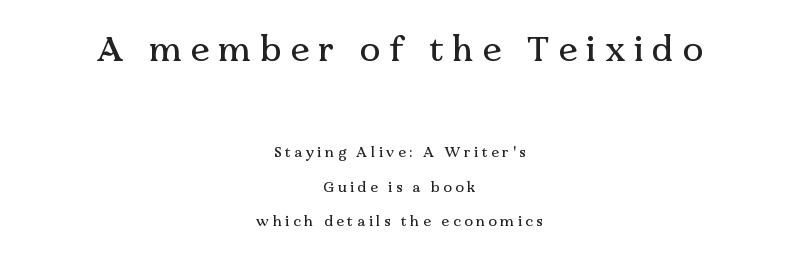
{"serif": "yes", "italic": "no", "width": "normal", "stroke_contrast": "medium", "x_height": "medium", "monospaced": "no", "underline": "no", "align": "center", "line_spacing": "loose", "line_spacing_ratio": 2.47, "letter_spacing": "wide", "letter_spacing_em": 0.26, "larger_block": "first", "size_ratio": 2.43, "glyph_px": 34}
